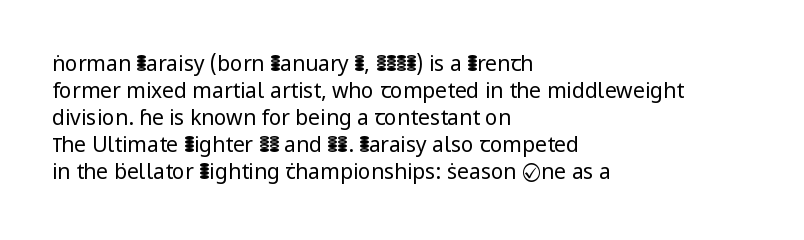
Q: Is the text bold? A: No.
Q: Is the text italic (slanted)? A: No, it is upright.
Q: Is the text underlined? A: No.
Q: How is the paragraph aligned? A: Left-aligned.
Q: Is the spacing between letters normal or unusually wide? A: Normal.
Q: Is the spacing between lines tight, normal or loose? A: Normal.
